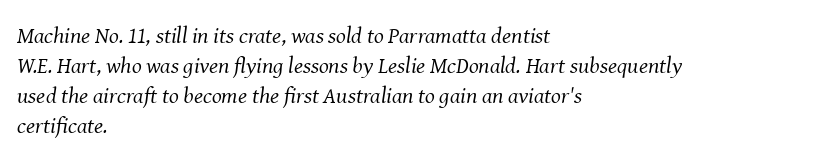
Horizontally, the lines are justified to the leading edge only. Stem width sits at or under what a default text font uses. Characters are canted at an angle relative to the baseline's perpendicular. The designer left line spacing at the default.
